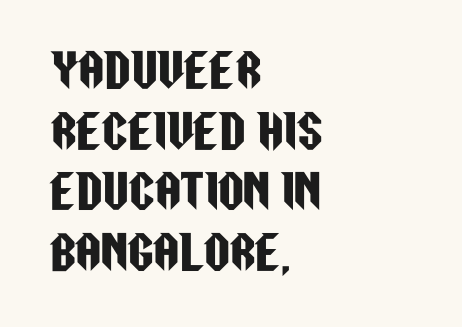
The image shows 45 px condensed sans-serif type, upright; set left-aligned, normal line spacing (1.35x), normal letter spacing, not underlined; low stroke contrast and a large x-height.
